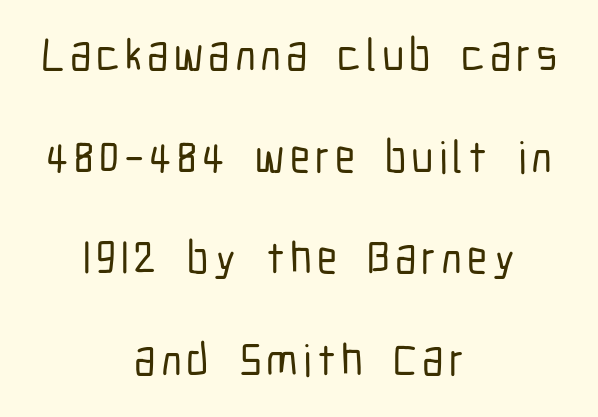
The space between consecutive lines is lavish. Does the lettering tilt? It doesn't — this is upright. These lines are rendered in a variable-pitch font. Each row of text sits above clean, open space. Centered paragraph, ragged on both sides. The face used here is a sans, in the tradition of grotesques and geometrics.
